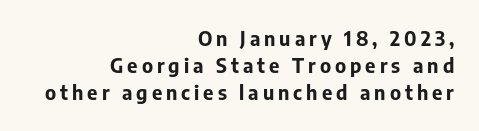
The image shows 20 px bold type, upright; set right-aligned, normal line spacing (1.36x), unusually wide letter spacing (+0.2 em), not underlined.
